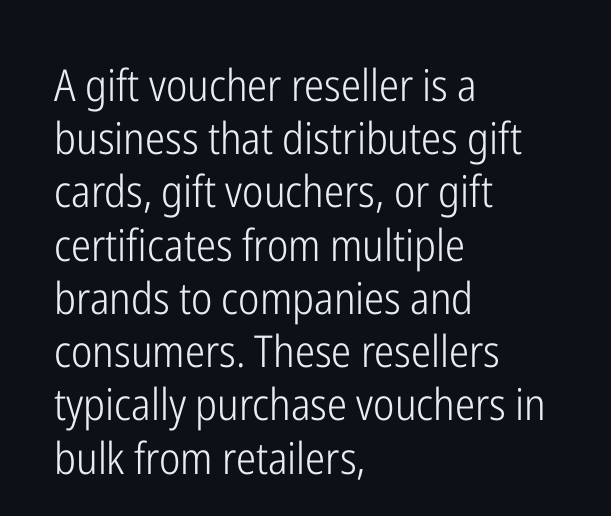
{"serif": "no", "italic": "no", "bold": "no", "weight": "light", "width": "condensed", "stroke_contrast": "low", "x_height": "medium", "monospaced": "no", "underline": "no", "align": "left", "line_spacing_ratio": 1.21, "letter_spacing": "normal", "letter_spacing_em": 0.0, "glyph_px": 44}
